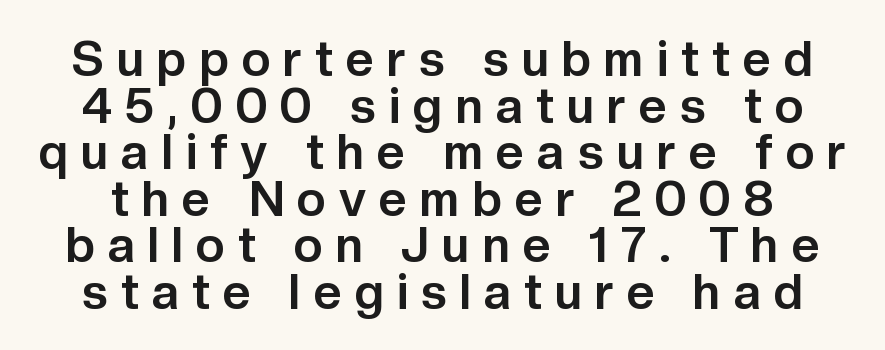
Q: Is the text bold? A: Yes.
Q: Is the text italic (slanted)? A: No, it is upright.
Q: Is the typeface a serif or a sans-serif typeface? A: Sans-serif.
Q: Is the text underlined? A: No.
Q: Is the spacing between letters normal or unusually wide? A: Unusually wide.
Q: Is the spacing between lines tight, normal or loose? A: Tight.
Q: Width (condensed, normal, or wide)? A: Normal.
Q: Stroke contrast? A: Low.
Q: x-height? A: Medium.
Q: Monospaced? A: No.
